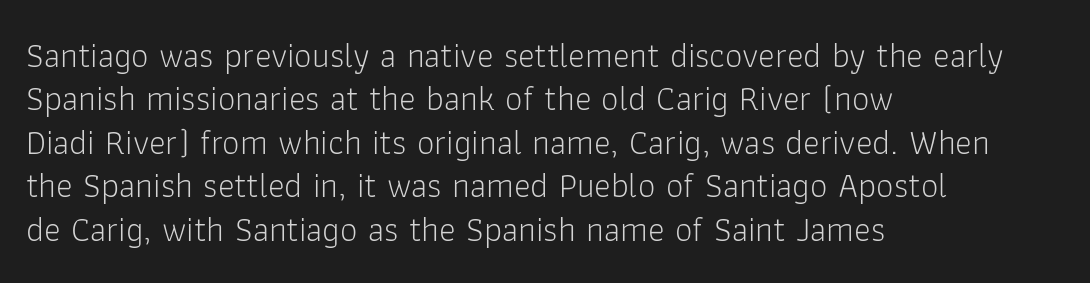
Q: Is the text bold? A: No.
Q: Is the text italic (slanted)? A: No, it is upright.
Q: Is the typeface a serif or a sans-serif typeface? A: Sans-serif.
Q: Is the text underlined? A: No.
Q: How is the paragraph aligned? A: Left-aligned.
Q: Is the spacing between letters normal or unusually wide? A: Normal.
Q: Width (condensed, normal, or wide)? A: Normal.
Q: Stroke contrast? A: Low.
Q: x-height? A: Medium.
Q: Monospaced? A: No.
